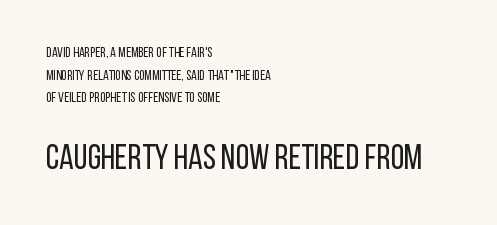
Q: Is the text bold? A: No.
Q: Is the text italic (slanted)? A: No, it is upright.
Q: Is the typeface a serif or a sans-serif typeface? A: Sans-serif.
Q: Is the text underlined? A: No.
Q: How is the paragraph aligned? A: Left-aligned.
Q: Is the spacing between letters normal or unusually wide? A: Normal.
Q: Is the spacing between lines tight, normal or loose? A: Normal.
Q: Which block of text is set in a larger size, the first (top) or the second (bottom)? A: The second (bottom) one.
Q: Width (condensed, normal, or wide)? A: Condensed.
Q: Stroke contrast? A: Low.
Q: x-height? A: Large.
Q: Monospaced? A: No.
